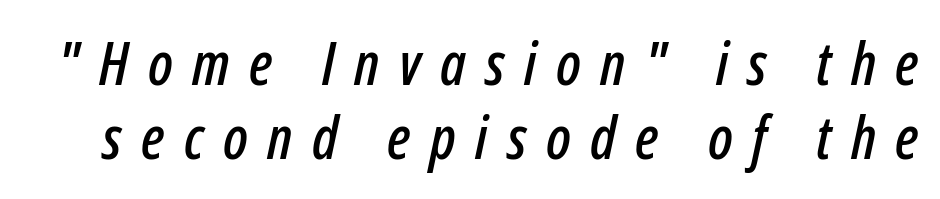
The image shows 59 px condensed type, italic (leaning right); set normal line spacing (1.26x), unusually wide letter spacing (+0.33 em), not underlined; low stroke contrast and a medium x-height.
